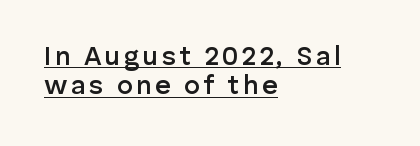
{"italic": "no", "bold": "semi", "underline": "yes", "align": "left", "line_spacing": "tight", "line_spacing_ratio": 1.08, "glyph_px": 27}
